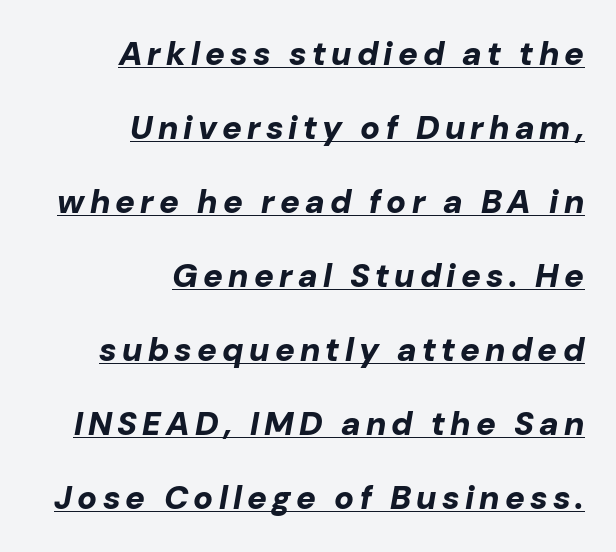
{"italic": "yes", "lean": "right", "slant_degrees": 10, "bold": "yes", "weight": "bold", "width": "normal", "stroke_contrast": "low", "x_height": "medium", "monospaced": "no", "underline": "yes", "align": "right", "line_spacing": "loose", "line_spacing_ratio": 2.24, "glyph_px": 33}
